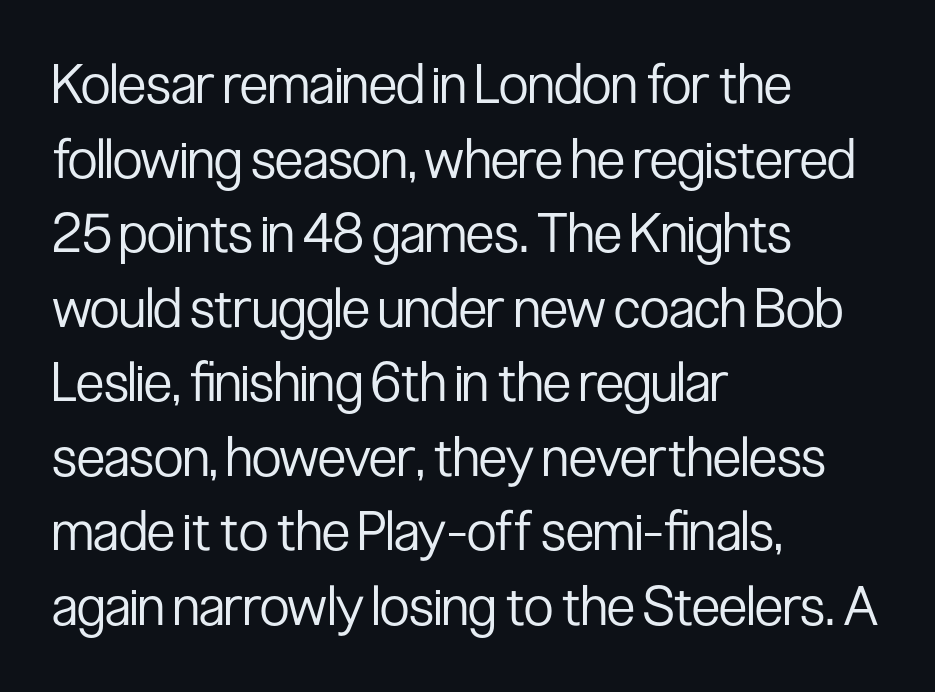
The image shows 54 px regular-weight, condensed sans-serif type, upright; set left-aligned, normal line spacing (1.38x), normal letter spacing, not underlined; low stroke contrast and a medium x-height.
